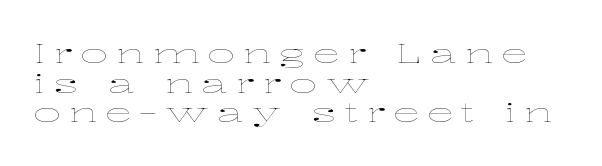
The image shows 27 px text type, upright; set left-aligned, tight line spacing (1.1x), unusually wide letter spacing (+0.3 em), not underlined.
